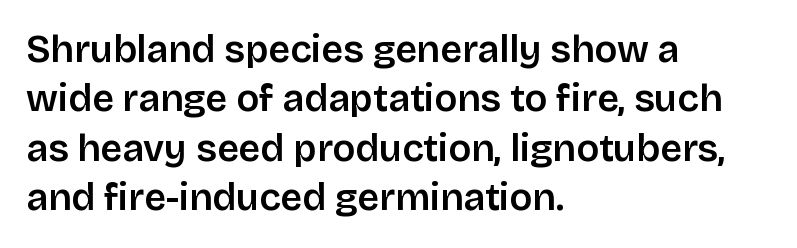
It's the straight-up-and-down kind of type. The words here are not underlined. Layout note: lines flush left. You can tell from the bare stems that sans-serif type was used. The letters sit at their default tracking, neither squeezed nor spread.
